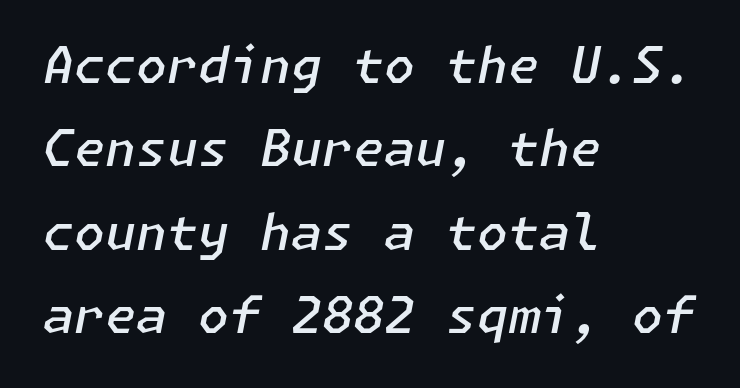
{"italic": "yes", "lean": "right", "slant_degrees": 11, "bold": "semi", "weight": "semibold", "width": "normal", "stroke_contrast": "low", "x_height": "medium", "underline": "no", "align": "left", "line_spacing": "normal", "line_spacing_ratio": 1.67, "letter_spacing": "normal", "letter_spacing_em": 0.0, "glyph_px": 50}
